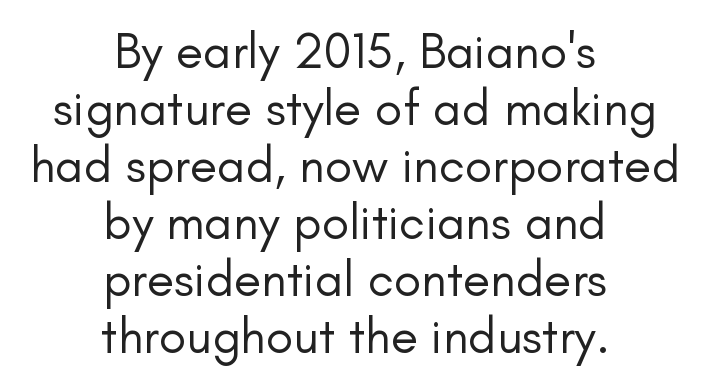
The image shows 50 px regular-weight sans-serif type, upright; set centered, tight line spacing (1.14x), normal letter spacing, not underlined; low stroke contrast and a small x-height.
